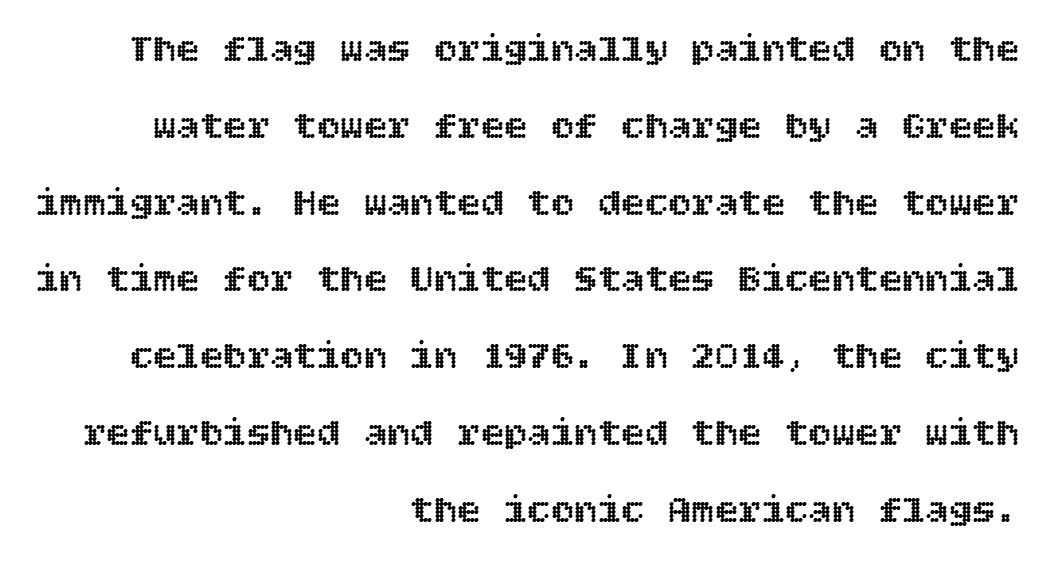
The image shows 39 px text type, upright; set right-aligned, loose line spacing (1.97x), normal letter spacing, not underlined; a large x-height.
